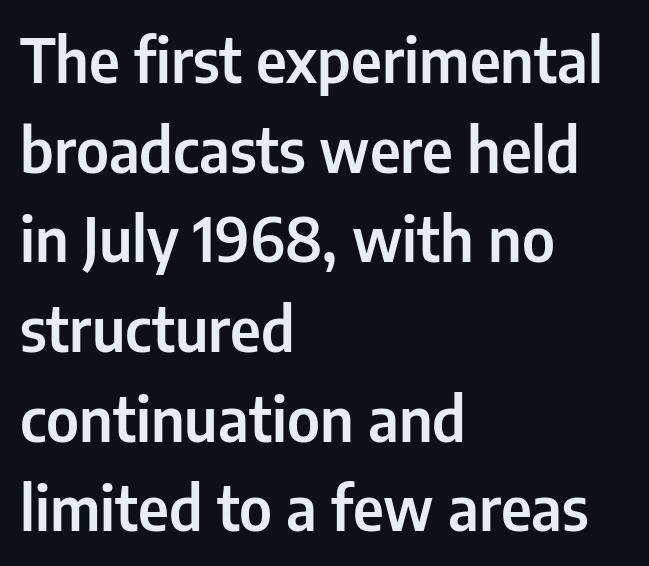
Q: Is the text italic (slanted)? A: No, it is upright.
Q: Is the typeface a serif or a sans-serif typeface? A: Sans-serif.
Q: Is the text underlined? A: No.
Q: How is the paragraph aligned? A: Left-aligned.
Q: Is the spacing between letters normal or unusually wide? A: Normal.
Q: Is the spacing between lines tight, normal or loose? A: Normal.
Q: Width (condensed, normal, or wide)? A: Condensed.
Q: Stroke contrast? A: Low.
Q: x-height? A: Medium.
Q: Monospaced? A: No.
